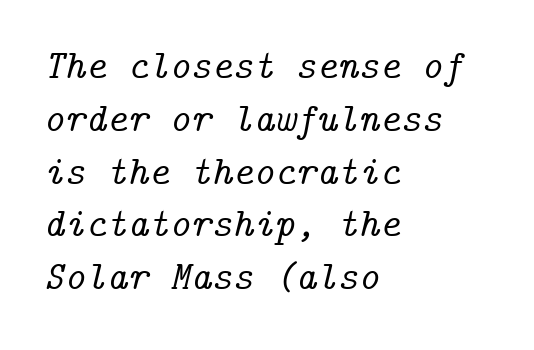
The image shows 40 px serif type, italic (leaning right); set left-aligned, normal line spacing (1.32x), normal letter spacing, not underlined; low stroke contrast and a medium x-height.
